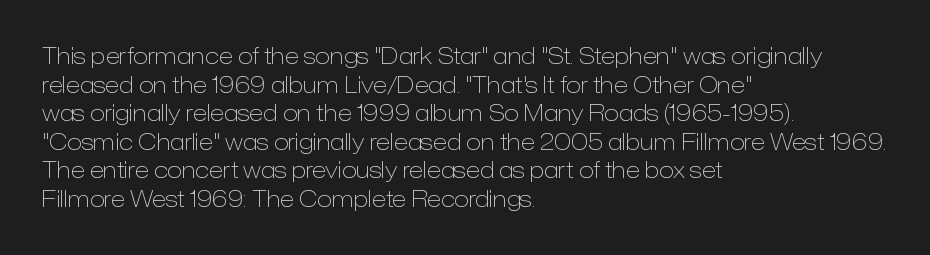
The image shows 22 px text type, upright; set left-aligned, normal line spacing (1.3x), normal letter spacing, not underlined.
